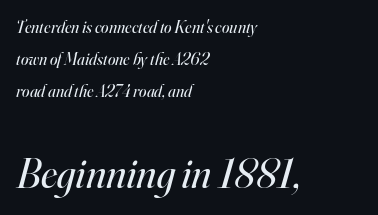
Line starts are locked; line ends wander. Weight: in the light-to-regular range. The face used here is proportionally spaced, like ordinary book or web type. A bare baseline throughout the passage. Spacing between characters is what you'd get straight out of the box. Compare the two chunks: the lower has the greater cap height.
